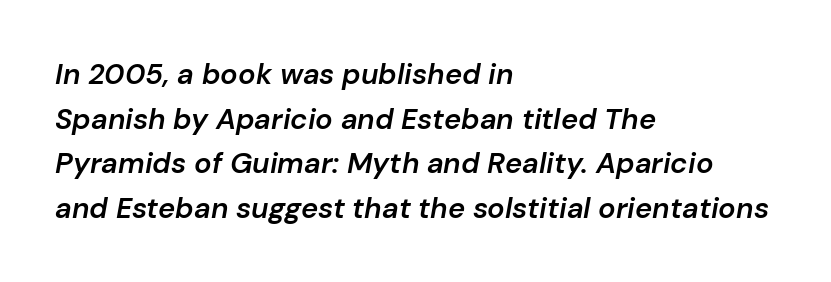
The image shows 29 px semibold type, italic (leaning right); set left-aligned, normal line spacing (1.54x), normal letter spacing, not underlined; low stroke contrast and a medium x-height.
